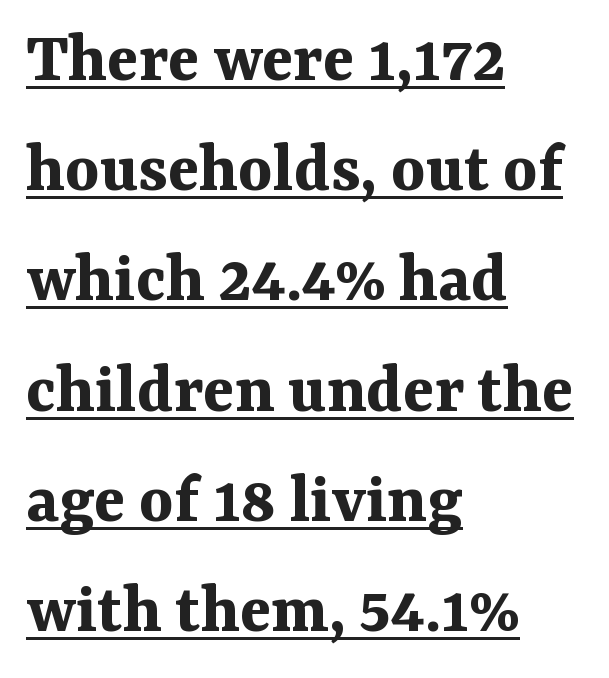
Each letter keeps its own natural width here, so spacing adapts to shape. The block of text has a typical density, with ordinary space between rows. Summary of weight: heavy, a full bold. The paragraph has a hard left edge and a soft right edge. Upright lettering throughout.
